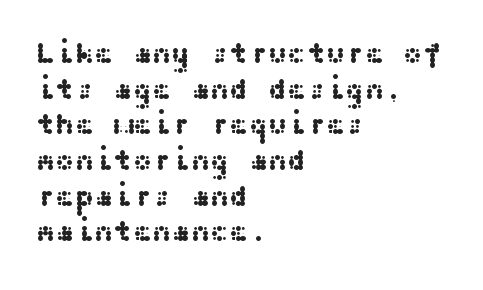
Q: Is the text italic (slanted)? A: No, it is upright.
Q: Is the typeface a serif or a sans-serif typeface? A: Sans-serif.
Q: Is the text underlined? A: No.
Q: How is the paragraph aligned? A: Left-aligned.
Q: Is the spacing between letters normal or unusually wide? A: Normal.
Q: Width (condensed, normal, or wide)? A: Wide.
Q: Stroke contrast? A: Medium.
Q: x-height? A: Medium.
